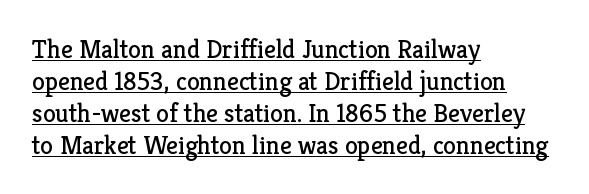
The specimen includes a rule beneath the text block's lines. Horizontally, the lines are justified to the leading edge only. How are the letters spaced? Ordinarily, with no added tracking. Letters have the restrained weight of plain body copy at most.
